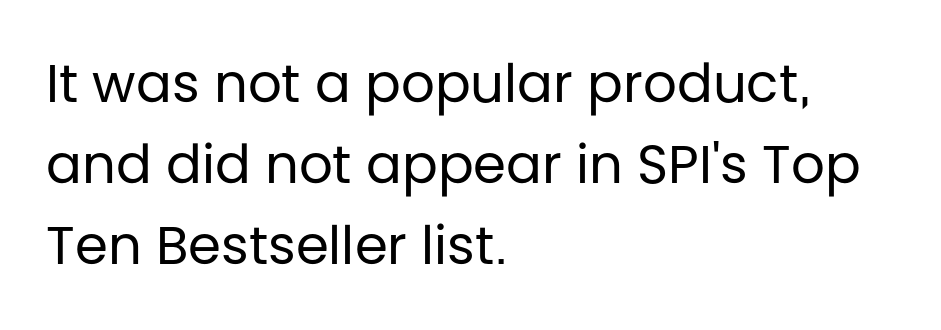
The image shows 53 px regular-weight sans-serif type, upright; set left-aligned, normal line spacing (1.53x), normal letter spacing, not underlined; low stroke contrast and a large x-height.
